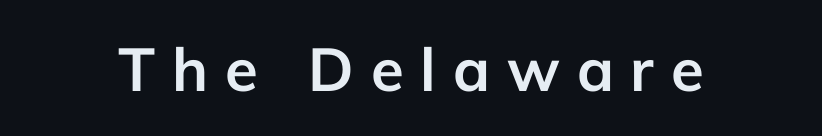
Underline: absent. These words are printed bold, with thick strokes throughout. The typography opts for an upright posture over an oblique one. The rendering inserts visible extra space after every character. Nothing sits at the stroke ends, so this counts as sans-serif.
